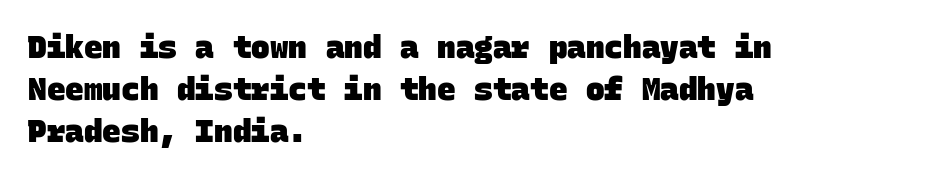
{"serif": "no", "bold": "yes", "weight": "heavy", "width": "normal", "stroke_contrast": "low", "x_height": "large", "monospaced": "yes", "underline": "no", "align": "left", "line_spacing": "normal", "line_spacing_ratio": 1.36, "letter_spacing": "normal", "letter_spacing_em": 0.0, "glyph_px": 31}
